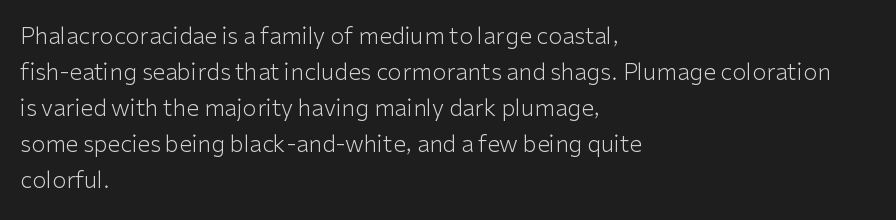
{"italic": "no", "bold": "no", "underline": "no", "align": "left", "line_spacing": "normal", "line_spacing_ratio": 1.57, "letter_spacing": "normal", "letter_spacing_em": 0.0, "glyph_px": 23}
